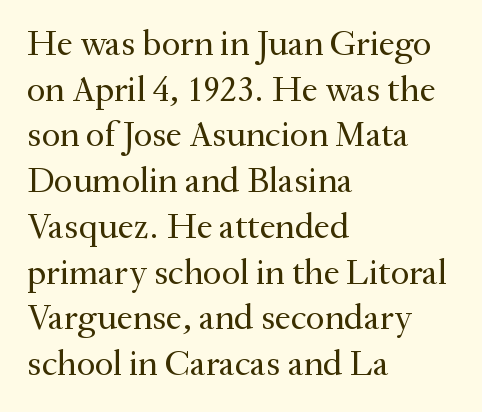
{"serif": "yes", "italic": "no", "bold": "no", "weight": "regular", "width": "normal", "stroke_contrast": "medium", "x_height": "small", "monospaced": "no", "underline": "no", "align": "left", "line_spacing": "normal", "line_spacing_ratio": 1.27, "letter_spacing": "normal", "letter_spacing_em": 0.0, "glyph_px": 36}
